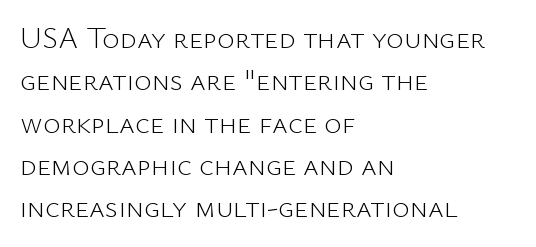
No italicization has been applied; the sample stays upright. Weight: not bold — regular or lighter. Varying glyph widths throughout — classic text-font behaviour. Each word holds together tightly as a unit, with standard inter-letter gaps. A classic flush-left, rag-right setting is used for this passage. The glyphs are unaccompanied by any horizontal stroke below them.
